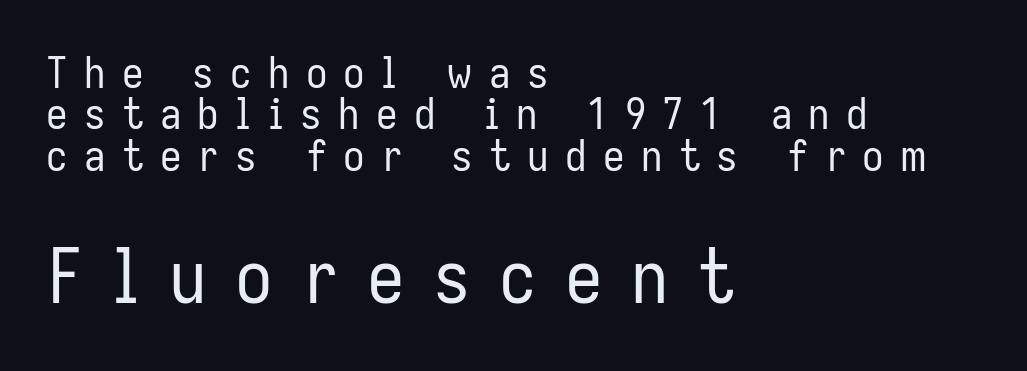
The image shows 75 px regular-weight, condensed sans-serif type, upright; set left-aligned, tight line spacing (0.96x), unusually wide letter spacing (+0.38 em), not underlined; the second (bottom) block is 1.74x larger; low stroke contrast and a medium x-height.
